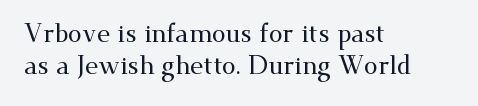
The image shows 25 px text type, upright; set left-aligned, normal line spacing (1.28x), normal letter spacing, not underlined.
